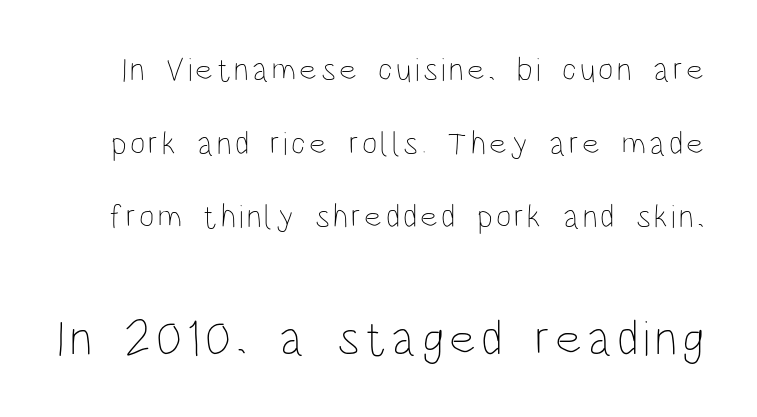
Reading down the column, the eye jumps a long way to each next line. The block sitting lower on the canvas is the one with enlarged characters. No chunkiness to these letters — they're not bold. Quick note: not italic, upright. The passage shown is typed in a proportional face where columns would drift.
